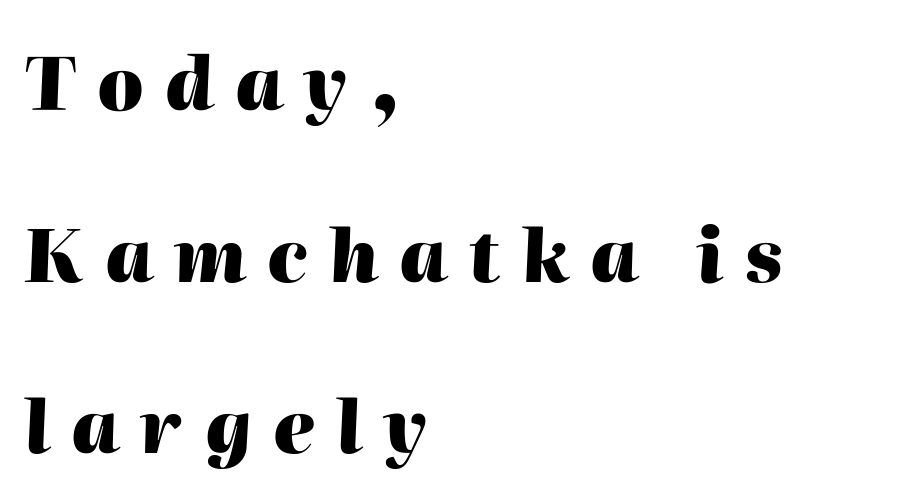
The compositor pushed each line to the left boundary. Each letter keeps its own natural width here, so spacing adapts to shape. Caption: bold face, heavy strokes. Does the lettering tilt? It does — this is italic.
